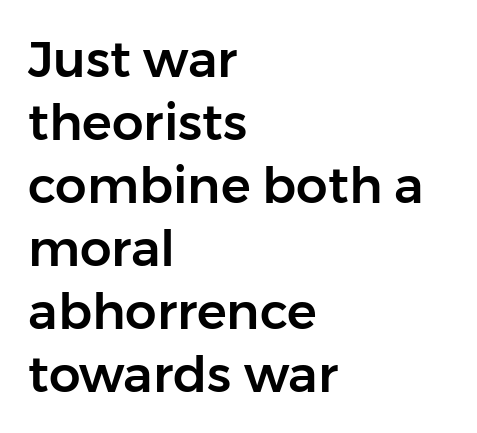
Q: Is the text italic (slanted)? A: No, it is upright.
Q: Is the typeface a serif or a sans-serif typeface? A: Sans-serif.
Q: Is the text underlined? A: No.
Q: How is the paragraph aligned? A: Left-aligned.
Q: Is the spacing between letters normal or unusually wide? A: Normal.
Q: Is the spacing between lines tight, normal or loose? A: Normal.
Q: Width (condensed, normal, or wide)? A: Normal.
Q: Stroke contrast? A: Low.
Q: x-height? A: Medium.
Q: Monospaced? A: No.
